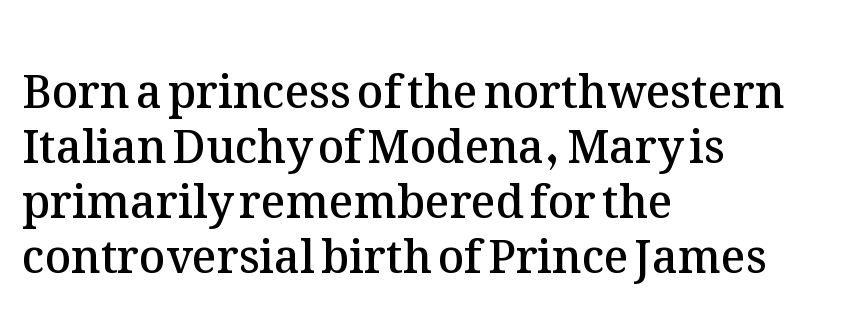
Q: Is the text bold? A: Semi-bold.
Q: Is the text italic (slanted)? A: No, it is upright.
Q: Is the text underlined? A: No.
Q: How is the paragraph aligned? A: Left-aligned.
Q: Is the spacing between letters normal or unusually wide? A: Normal.
Q: Width (condensed, normal, or wide)? A: Normal.
Q: Stroke contrast? A: Medium.
Q: x-height? A: Medium.
Q: Monospaced? A: No.
